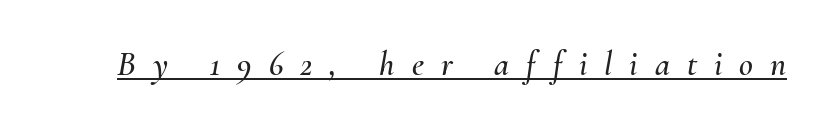
Q: Is the text italic (slanted)? A: Yes, it leans right by about 10 degrees.
Q: Is the text underlined? A: Yes.
Q: Is the spacing between letters normal or unusually wide? A: Unusually wide.
Q: Width (condensed, normal, or wide)? A: Normal.
Q: Stroke contrast? A: Medium.
Q: x-height? A: Small.
Q: Monospaced? A: No.
